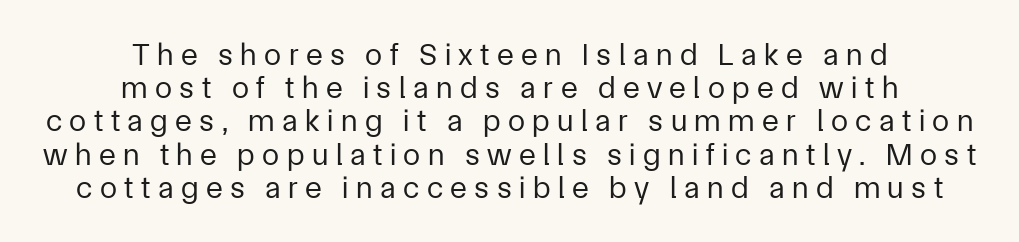
Q: Is the text bold? A: No.
Q: Is the text italic (slanted)? A: No, it is upright.
Q: Is the typeface a serif or a sans-serif typeface? A: Sans-serif.
Q: Is the text underlined? A: No.
Q: How is the paragraph aligned? A: Centered.
Q: Is the spacing between letters normal or unusually wide? A: Unusually wide.
Q: Is the spacing between lines tight, normal or loose? A: Tight.
Q: Width (condensed, normal, or wide)? A: Normal.
Q: Stroke contrast? A: Low.
Q: x-height? A: Medium.
Q: Monospaced? A: No.
